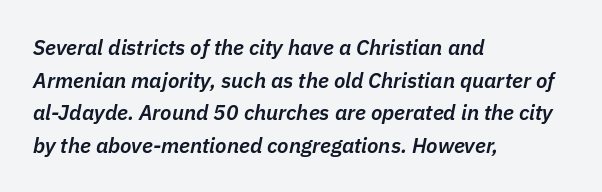
{"italic": "yes", "lean": "right", "slant_degrees": 11, "bold": "semi", "underline": "no", "align": "left", "line_spacing": "normal", "line_spacing_ratio": 1.55, "letter_spacing": "normal", "letter_spacing_em": 0.0, "glyph_px": 21}
